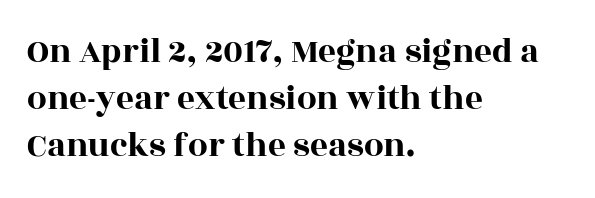
Has an underline been added? It has not. Visually the block forms a straight wall on the left and a jagged coastline on the right. Rendered with straight, roman letterforms. Unlike a clean sans, this face finishes its strokes with serifs. Looks like regular typesetting: each glyph gets only the width it needs. Is the letter spacing exaggerated? No — it looks like the ordinary default.
